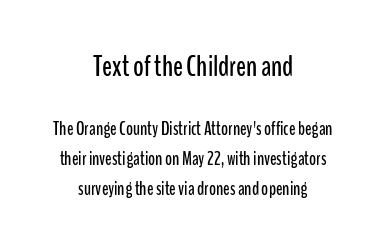
Q: Is the text italic (slanted)? A: No, it is upright.
Q: Is the typeface a serif or a sans-serif typeface? A: Sans-serif.
Q: Is the text underlined? A: No.
Q: How is the paragraph aligned? A: Centered.
Q: Is the spacing between letters normal or unusually wide? A: Normal.
Q: Is the spacing between lines tight, normal or loose? A: Normal.
Q: Which block of text is set in a larger size, the first (top) or the second (bottom)? A: The first (top) one.
Q: Width (condensed, normal, or wide)? A: Condensed.
Q: Stroke contrast? A: Low.
Q: x-height? A: Medium.
Q: Monospaced? A: No.
